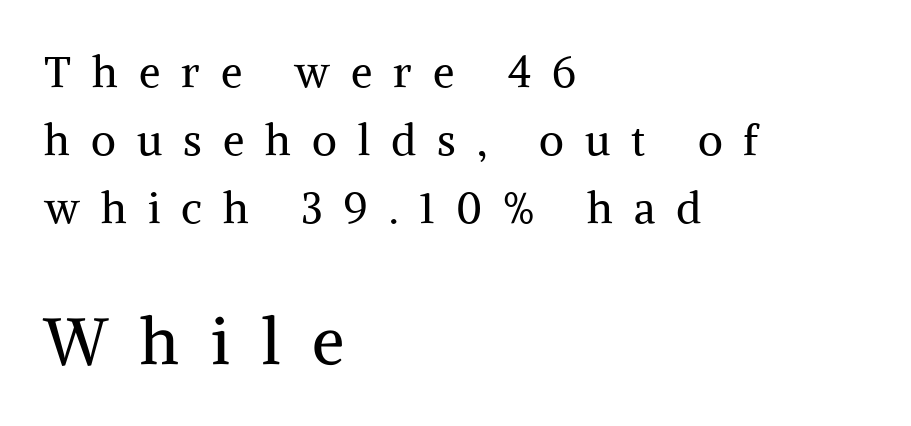
{"serif": "yes", "italic": "no", "bold": "no", "weight": "regular", "width": "normal", "stroke_contrast": "medium", "x_height": "medium", "monospaced": "no", "underline": "no", "align": "left", "line_spacing": "normal", "line_spacing_ratio": 1.58, "letter_spacing": "wide", "letter_spacing_em": 0.49, "larger_block": "second", "size_ratio": 1.51, "glyph_px": 65}
